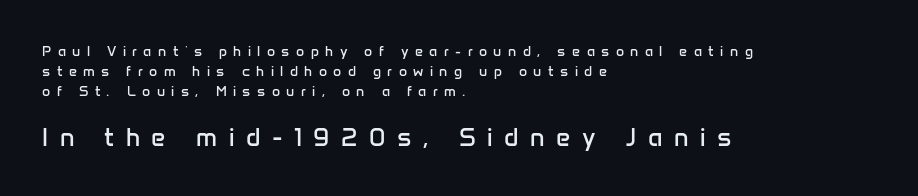
Q: Is the text bold? A: No.
Q: Is the text italic (slanted)? A: No, it is upright.
Q: Is the text underlined? A: No.
Q: How is the paragraph aligned? A: Left-aligned.
Q: Is the spacing between letters normal or unusually wide? A: Unusually wide.
Q: Is the spacing between lines tight, normal or loose? A: Normal.
Q: Which block of text is set in a larger size, the first (top) or the second (bottom)? A: The second (bottom) one.
